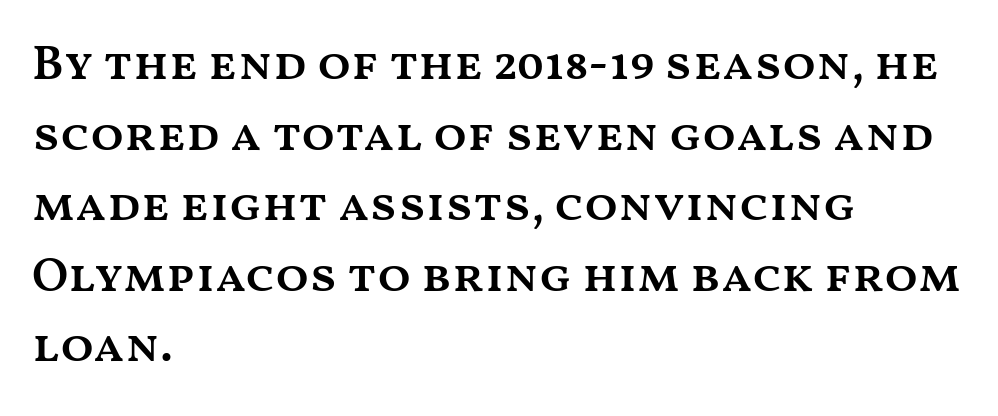
Q: Is the text bold? A: Semi-bold.
Q: Is the text italic (slanted)? A: No, it is upright.
Q: Is the text underlined? A: No.
Q: How is the paragraph aligned? A: Left-aligned.
Q: Is the spacing between letters normal or unusually wide? A: Normal.
Q: Is the spacing between lines tight, normal or loose? A: Normal.
Q: Width (condensed, normal, or wide)? A: Wide.
Q: Stroke contrast? A: Medium.
Q: x-height? A: Medium.
Q: Monospaced? A: No.
